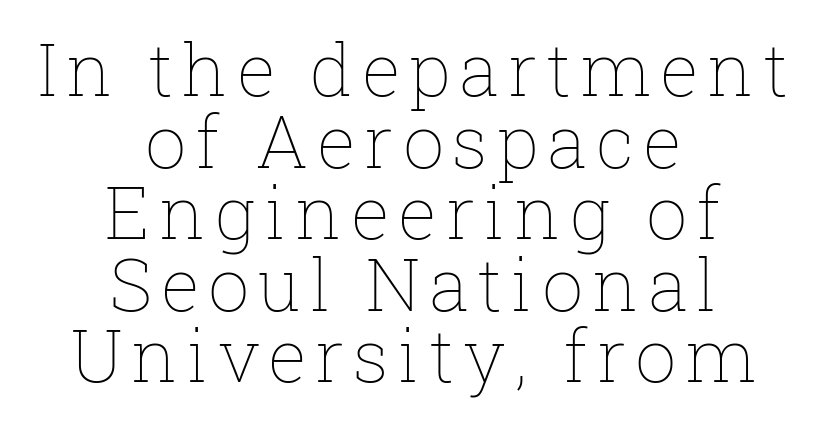
{"italic": "no", "bold": "no", "weight": "thin", "width": "normal", "stroke_contrast": "low", "x_height": "medium", "monospaced": "no", "underline": "no", "align": "center", "line_spacing": "tight", "line_spacing_ratio": 0.98, "glyph_px": 73}
